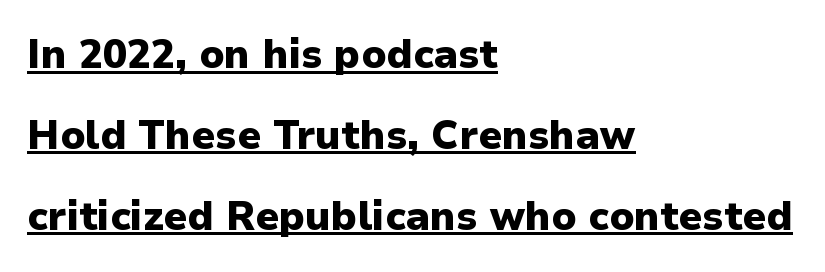
The image shows 40 px heavy sans-serif type, upright; set left-aligned, loose line spacing (2.02x), normal letter spacing, underlined; low stroke contrast and a medium x-height.
